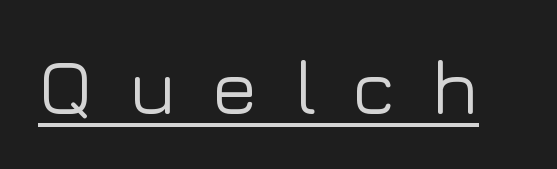
The image shows 78 px sans-serif type, upright; set unusually wide letter spacing (+0.44 em), underlined; low stroke contrast and a medium x-height.
